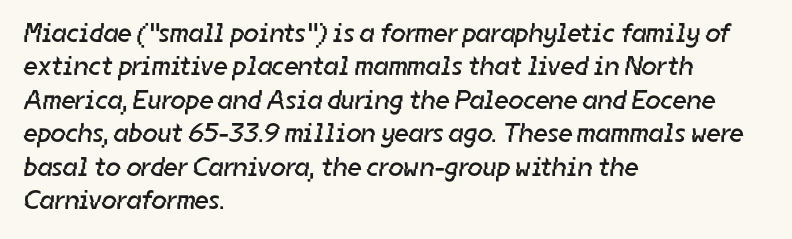
Leftover space on each line is placed entirely after the last word. Descender tails drop into unmarked territory. Standard letterfit; no display-style spreading of the glyphs. The font sits on the lighter half of the weight spectrum, regular included.
